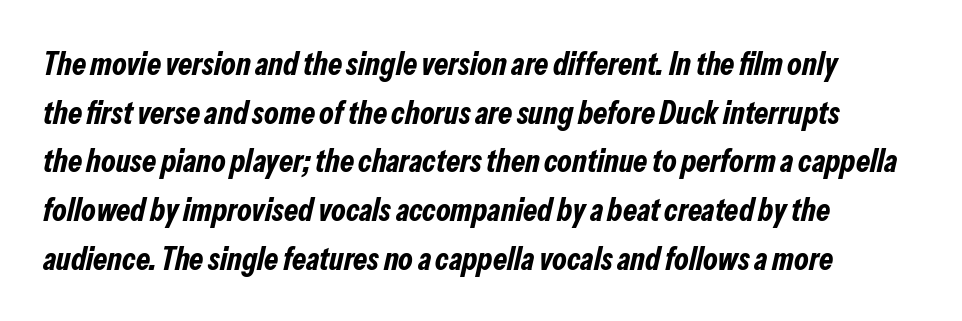
Looks like regular typesetting: each glyph gets only the width it needs. Which margin do the lines hug? The left one — the right edge is uneven. The rendering uses a bold face; every stroke is thick and dark. Any mark beneath the type? The region is blank.
